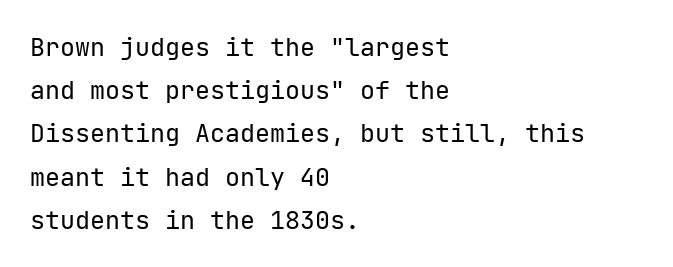
The glyphs are unaccompanied by any horizontal stroke below them. Compared with a centered layout, this one pins lines to the left instead. Tracking here is standard; glyphs follow each other at the usual distance. You can tell it's not italic because the verticals are truly vertical. The letters look calm and open, with moderate or lighter stems.
